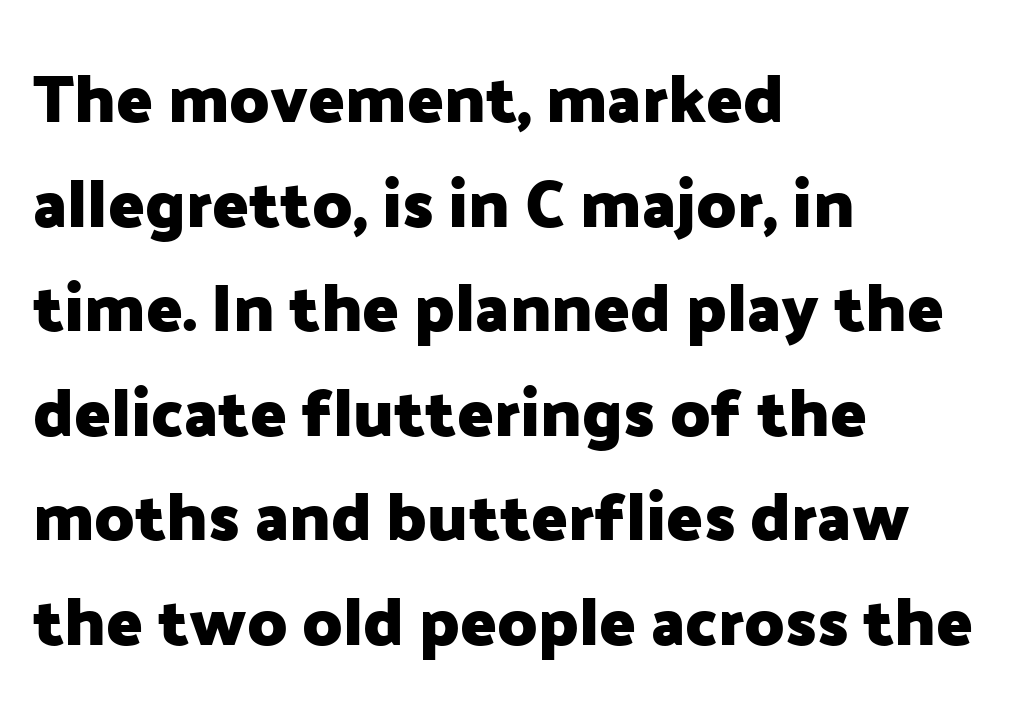
The image shows 67 px heavy sans-serif type, upright; set left-aligned, normal line spacing (1.56x), normal letter spacing, not underlined; low stroke contrast and a medium x-height.
